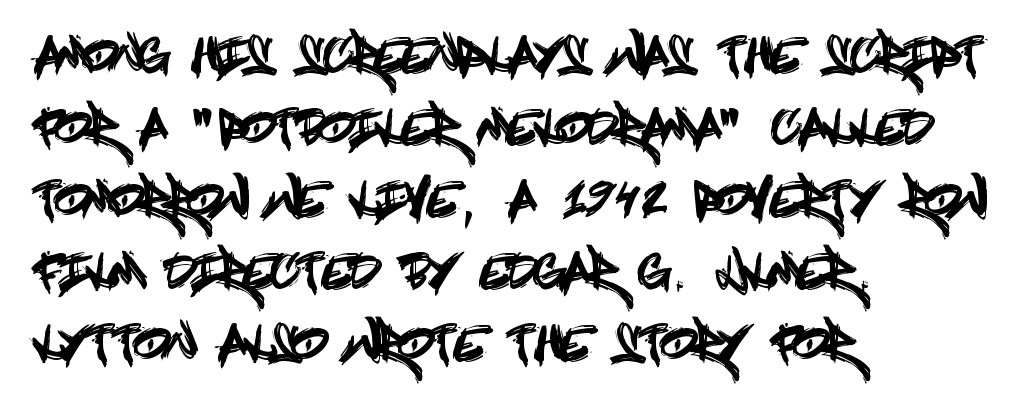
The image shows 47 px condensed sans-serif type; set left-aligned, normal line spacing (1.53x), normal letter spacing, not underlined; a large x-height.
